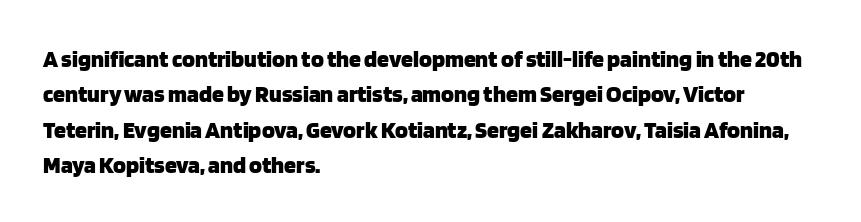
{"italic": "no", "bold": "yes", "underline": "no", "align": "left", "line_spacing": "normal", "line_spacing_ratio": 1.47, "letter_spacing": "normal", "letter_spacing_em": 0.0, "glyph_px": 24}
